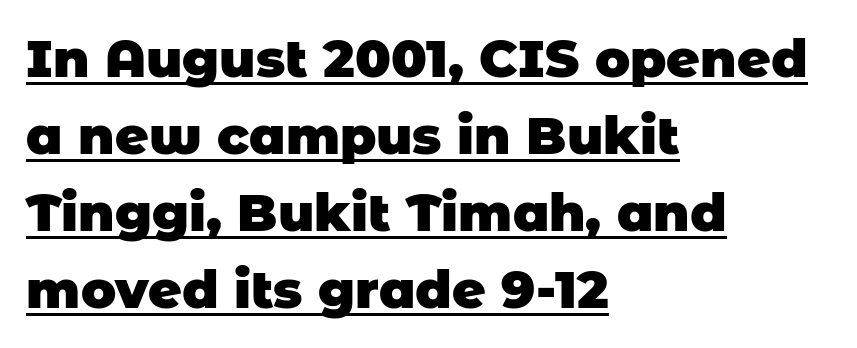
{"serif": "no", "bold": "yes", "weight": "heavy", "width": "normal", "stroke_contrast": "low", "x_height": "large", "monospaced": "no", "underline": "yes", "align": "left", "line_spacing": "normal", "line_spacing_ratio": 1.48, "letter_spacing": "normal", "letter_spacing_em": 0.0, "glyph_px": 52}
